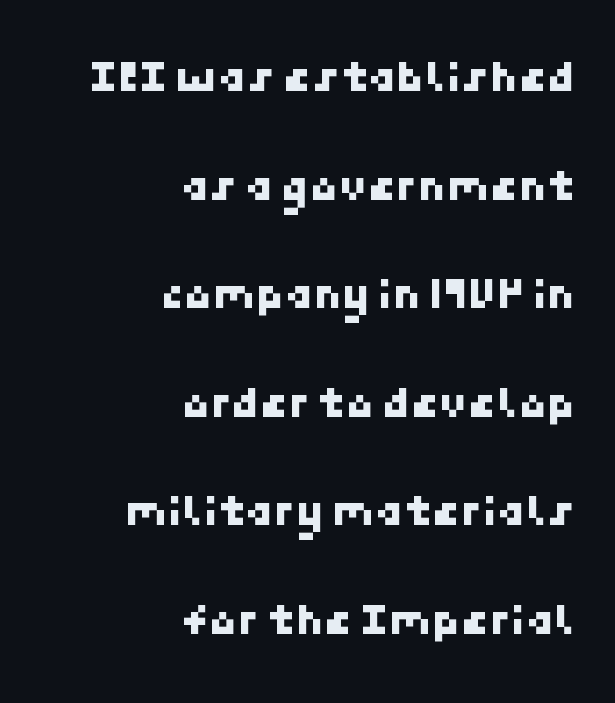
The image shows 46 px sans-serif type; set right-aligned, loose line spacing (2.36x), normal letter spacing, not underlined; low stroke contrast and a medium x-height.
